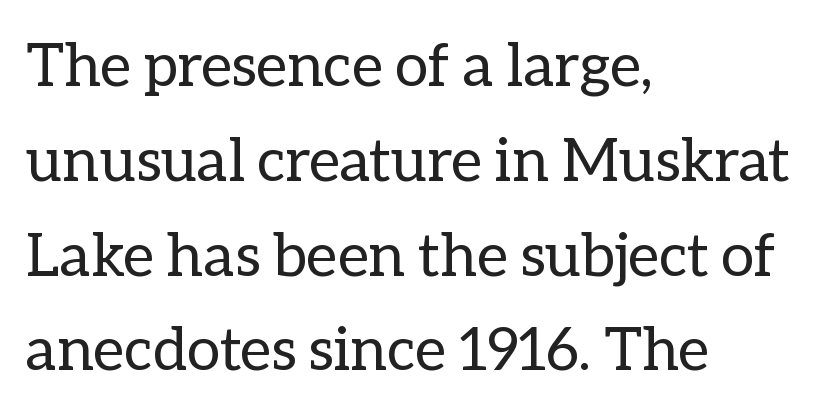
The image shows 60 px regular-weight type, upright; set left-aligned, normal line spacing (1.58x), normal letter spacing, not underlined; low stroke contrast and a medium x-height.
